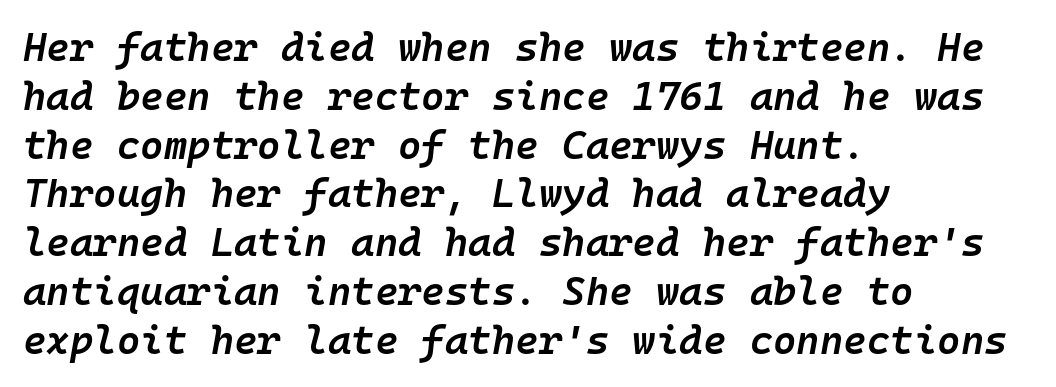
The image shows 40 px semibold type, italic (leaning right), monospaced; set left-aligned, line spacing 1.22x, normal letter spacing, not underlined; low stroke contrast and a medium x-height.
